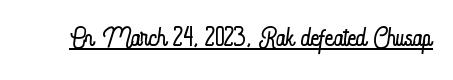
{"bold": "no", "weight": "light", "width": "condensed", "stroke_contrast": "low", "x_height": "small", "monospaced": "no", "underline": "yes", "letter_spacing": "normal", "letter_spacing_em": 0.0, "glyph_px": 37}
